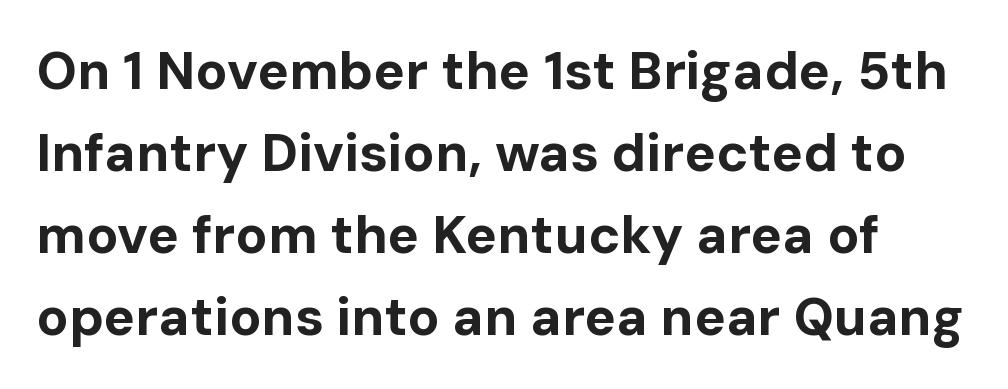
The image shows 53 px bold sans-serif type, upright; set normal line spacing (1.55x), normal letter spacing, not underlined; low stroke contrast and a medium x-height.
